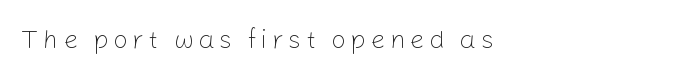
The zone under the glyphs is completely vacant. This is not heavy type; no bold has been used. Does the copy run flush right? No — it runs flush left. Characters remain perfectly vertical along every line.
